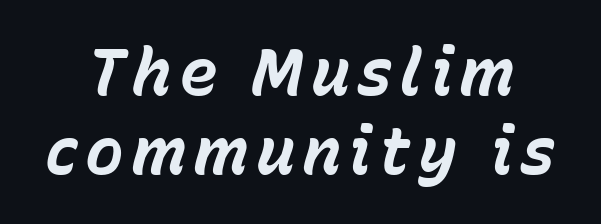
{"italic": "yes", "lean": "right", "slant_degrees": 15, "bold": "yes", "weight": "bold", "width": "normal", "stroke_contrast": "low", "x_height": "medium", "monospaced": "no", "underline": "no", "line_spacing_ratio": 1.21, "glyph_px": 65}
